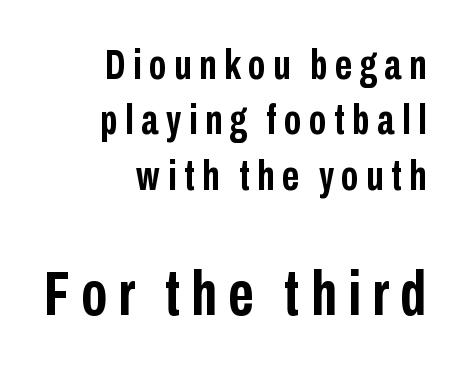
{"serif": "no", "italic": "no", "bold": "yes", "weight": "semibold", "width": "condensed", "stroke_contrast": "low", "x_height": "medium", "monospaced": "no", "underline": "no", "align": "right", "line_spacing": "normal", "line_spacing_ratio": 1.32, "larger_block": "second", "size_ratio": 1.5, "glyph_px": 63}
